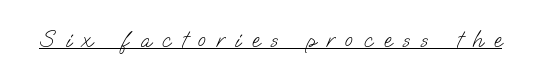
{"bold": "no", "underline": "yes", "letter_spacing": "wide", "letter_spacing_em": 0.48, "glyph_px": 23}
